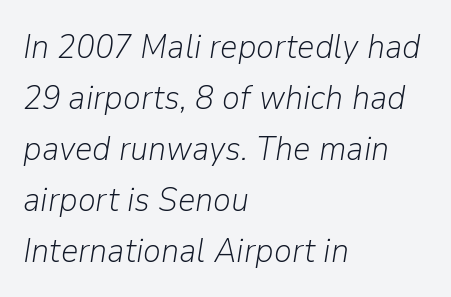
Q: Is the text bold? A: No.
Q: Is the text italic (slanted)? A: Yes, it leans right by about 9 degrees.
Q: Is the text underlined? A: No.
Q: How is the paragraph aligned? A: Left-aligned.
Q: Is the spacing between letters normal or unusually wide? A: Normal.
Q: Is the spacing between lines tight, normal or loose? A: Normal.
Q: Width (condensed, normal, or wide)? A: Normal.
Q: Stroke contrast? A: Low.
Q: x-height? A: Medium.
Q: Monospaced? A: No.
